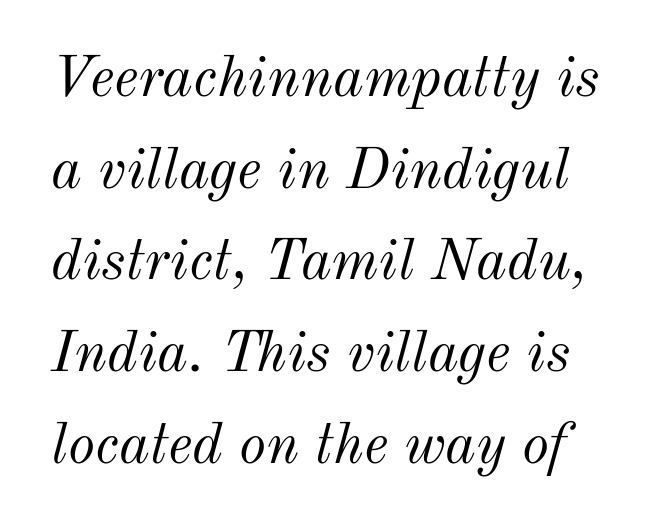
Q: Is the text bold? A: No.
Q: Is the text italic (slanted)? A: Yes, it leans right by about 12 degrees.
Q: Is the text underlined? A: No.
Q: Is the spacing between letters normal or unusually wide? A: Normal.
Q: Is the spacing between lines tight, normal or loose? A: Normal.
Q: Width (condensed, normal, or wide)? A: Normal.
Q: Stroke contrast? A: Medium.
Q: x-height? A: Small.
Q: Monospaced? A: No.
